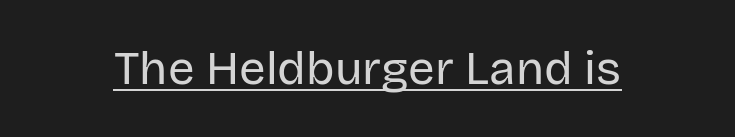
The image shows 47 px regular-weight sans-serif type, upright; set normal letter spacing, underlined; low stroke contrast and a large x-height.
